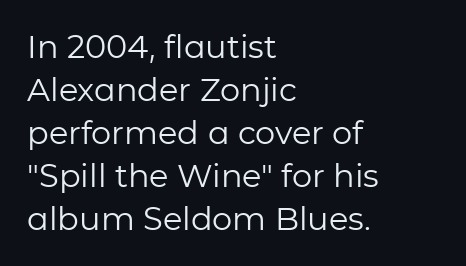
Q: Is the text bold? A: No.
Q: Is the text italic (slanted)? A: No, it is upright.
Q: Is the typeface a serif or a sans-serif typeface? A: Sans-serif.
Q: Is the text underlined? A: No.
Q: How is the paragraph aligned? A: Left-aligned.
Q: Is the spacing between letters normal or unusually wide? A: Normal.
Q: Is the spacing between lines tight, normal or loose? A: Normal.
Q: Width (condensed, normal, or wide)? A: Normal.
Q: Stroke contrast? A: Low.
Q: x-height? A: Medium.
Q: Monospaced? A: No.
